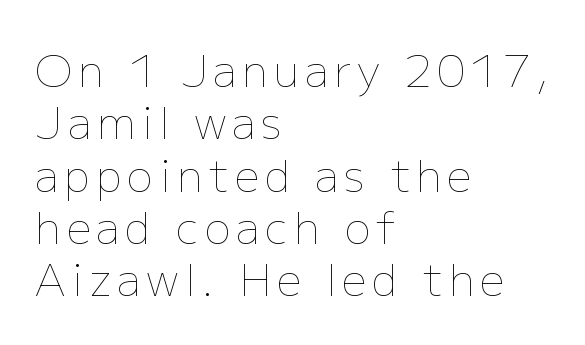
The lettering holds an erect, upright posture throughout. The weight tops out at a normal text grade. These lines stack with their left ends in a neat column. Proportional: the letters do not fall into vertical columns. Has an underline been added? It has not.
